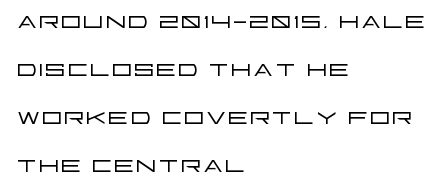
Q: Is the text bold? A: No.
Q: Is the text italic (slanted)? A: No, it is upright.
Q: Is the typeface a serif or a sans-serif typeface? A: Sans-serif.
Q: Is the text underlined? A: No.
Q: How is the paragraph aligned? A: Left-aligned.
Q: Is the spacing between letters normal or unusually wide? A: Normal.
Q: Is the spacing between lines tight, normal or loose? A: Normal.
Q: Width (condensed, normal, or wide)? A: Wide.
Q: Stroke contrast? A: Low.
Q: x-height? A: Large.
Q: Monospaced? A: No.
